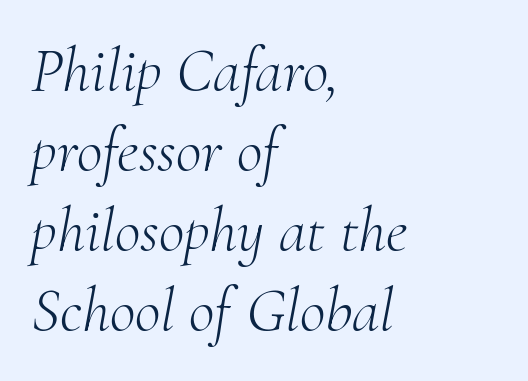
{"serif": "yes", "italic": "yes", "lean": "right", "slant_degrees": 10, "bold": "no", "weight": "light", "width": "normal", "stroke_contrast": "medium", "x_height": "small", "monospaced": "no", "underline": "no", "align": "left", "line_spacing": "normal", "line_spacing_ratio": 1.27, "letter_spacing": "normal", "letter_spacing_em": 0.0, "glyph_px": 63}
